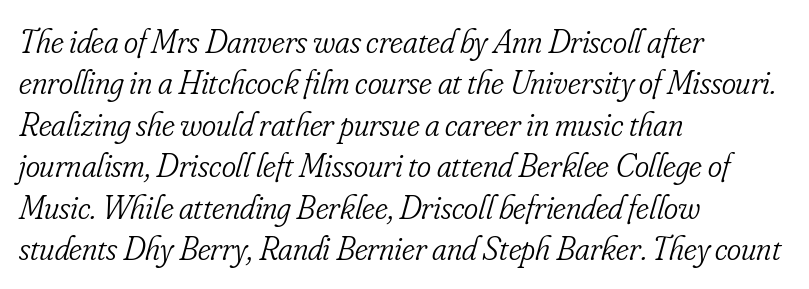
Q: Is the text bold? A: No.
Q: Is the text italic (slanted)? A: Yes, it leans right by about 16 degrees.
Q: Is the typeface a serif or a sans-serif typeface? A: Serif.
Q: Is the text underlined? A: No.
Q: How is the paragraph aligned? A: Left-aligned.
Q: Is the spacing between letters normal or unusually wide? A: Normal.
Q: Width (condensed, normal, or wide)? A: Condensed.
Q: Stroke contrast? A: Low.
Q: x-height? A: Small.
Q: Monospaced? A: No.
